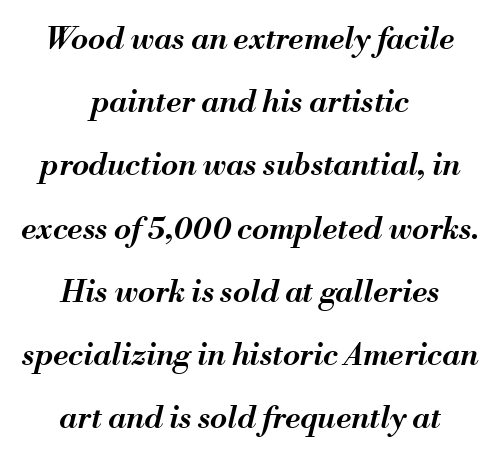
Q: Is the text bold? A: Semi-bold.
Q: Is the text italic (slanted)? A: Yes, it leans right by about 13 degrees.
Q: Is the text underlined? A: No.
Q: How is the paragraph aligned? A: Centered.
Q: Is the spacing between letters normal or unusually wide? A: Normal.
Q: Is the spacing between lines tight, normal or loose? A: Loose.
Q: Width (condensed, normal, or wide)? A: Normal.
Q: Stroke contrast? A: Medium.
Q: x-height? A: Small.
Q: Monospaced? A: No.
